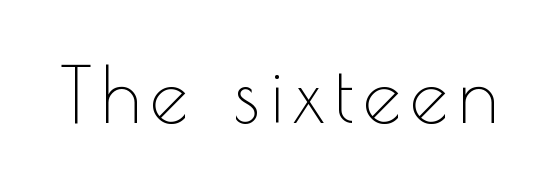
You could not count columns in this text — the font is proportionally spaced. Nothing sits at the stroke ends, so this counts as sans-serif. The passage shown is not bold in any degree. This rendering features lettering with no underline.
